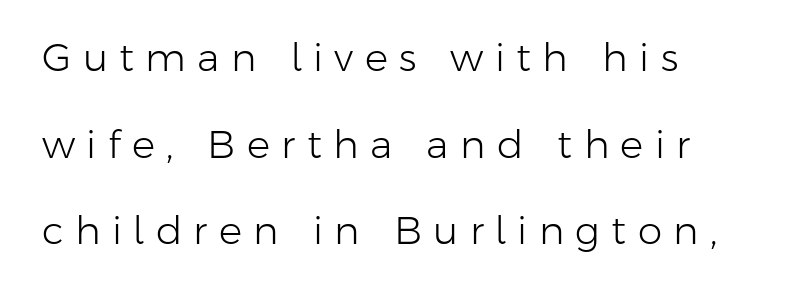
Honestly, the letter spacing is so wide it's the main thing you notice. Is this a fixed-width face? No — the glyphs have proportional, varying widths. The face used here is a sans, in the tradition of grotesques and geometrics. A typesetter would mark this as roman, not italic. Lines of text with bare space underneath.
